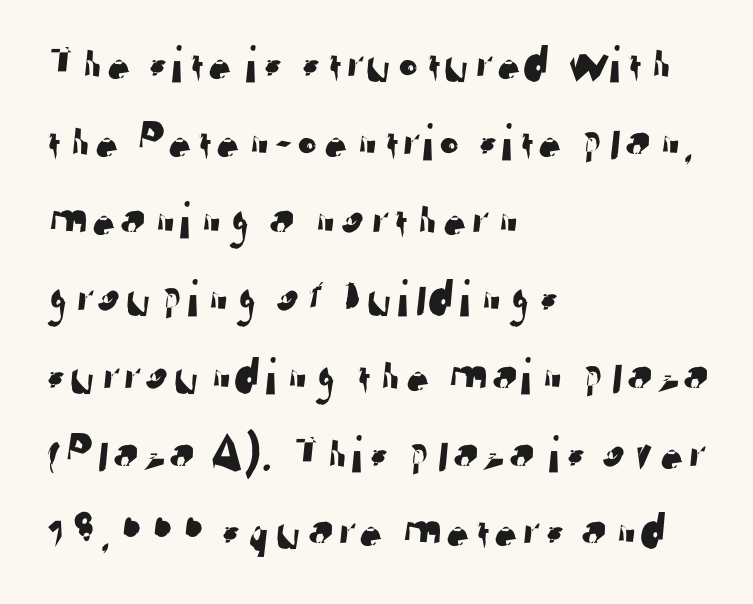
The image shows 53 px sans-serif type; set left-aligned, normal line spacing (1.47x), normal letter spacing, not underlined; low stroke contrast and a medium x-height.
